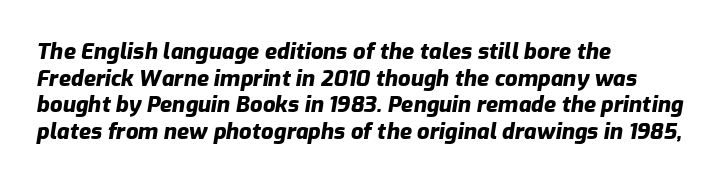
The image shows 22 px bold type, italic (leaning right); set left-aligned, line spacing 1.21x, normal letter spacing, not underlined.
